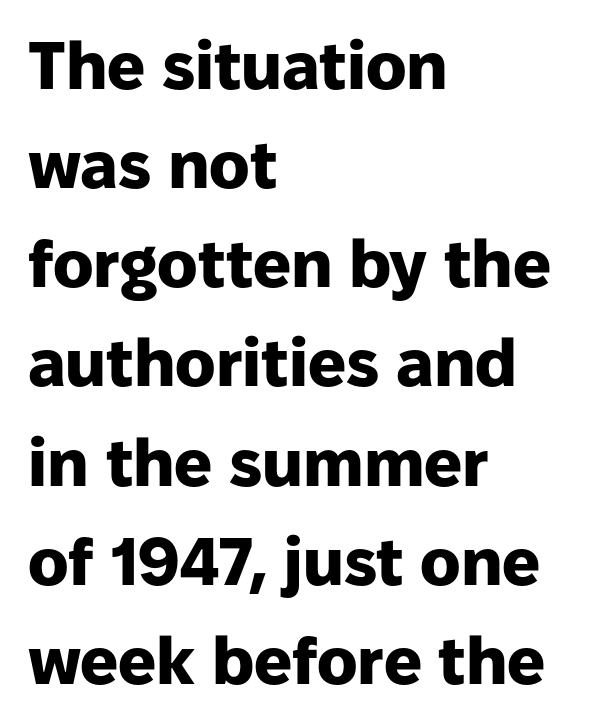
The image shows 67 px heavy sans-serif type, upright; set left-aligned, normal line spacing (1.48x), normal letter spacing, not underlined; low stroke contrast and a medium x-height.
